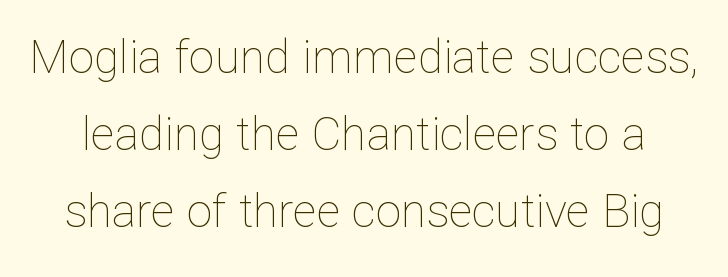
The image shows 46 px thin type, upright; set normal line spacing (1.67x), normal letter spacing, not underlined; low stroke contrast and a medium x-height.
